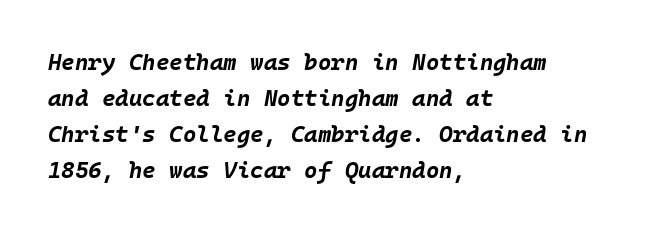
Q: Is the text bold? A: Yes.
Q: Is the text italic (slanted)? A: Yes, it leans right by about 10 degrees.
Q: Is the text underlined? A: No.
Q: How is the paragraph aligned? A: Left-aligned.
Q: Is the spacing between letters normal or unusually wide? A: Normal.
Q: Is the spacing between lines tight, normal or loose? A: Normal.
